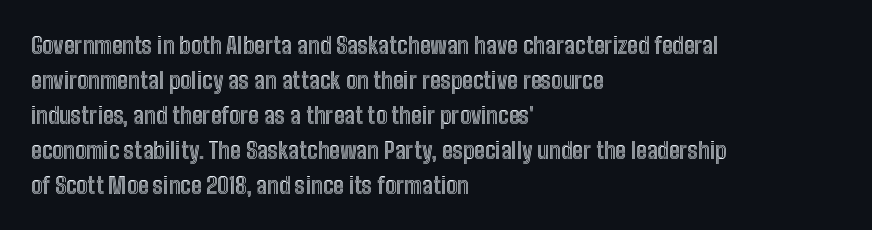
The image shows 23 px text type, upright; set left-aligned, normal line spacing (1.52x), normal letter spacing, not underlined.
